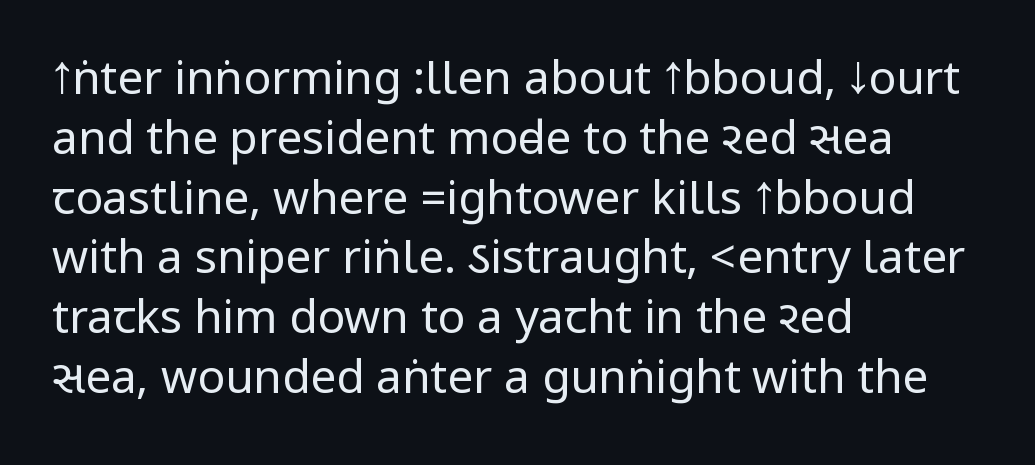
The image shows 46 px regular-weight, condensed sans-serif type, upright; set left-aligned, normal line spacing (1.3x), normal letter spacing, not underlined; low stroke contrast.
